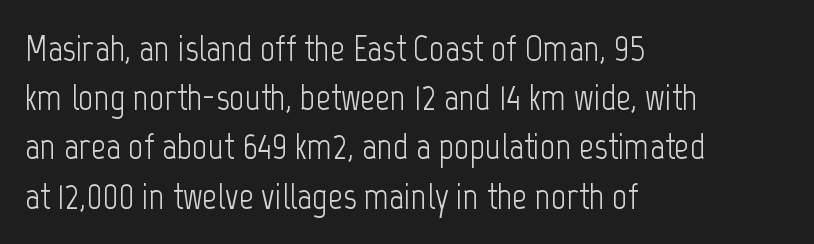
The image shows 37 px light, condensed sans-serif type, upright; set left-aligned, normal line spacing (1.33x), normal letter spacing, not underlined; low stroke contrast and a medium x-height.
